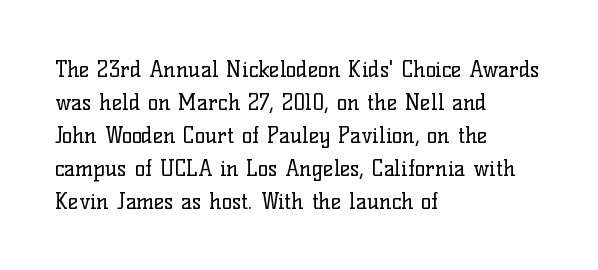
In terms of leading, this rendering sits right in the middle. Quick note: not italic, upright. Stems here are at most as thick as an everyday book face. Letter spacing: default.
